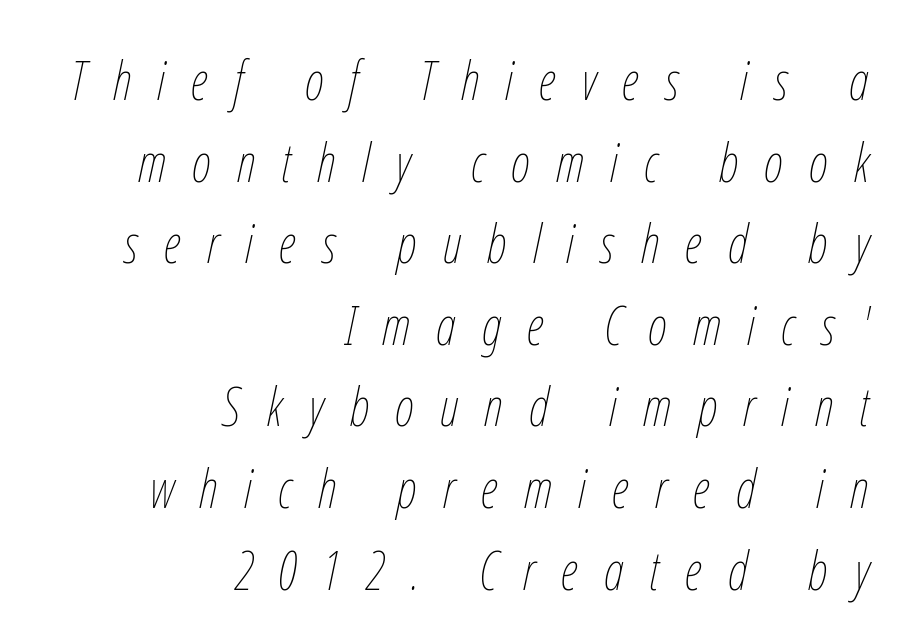
Every character sits at an angle, as italics do. Right-aligned paragraph, ragged on the left. Each new line begins a customary step beneath the previous one. Observe the wide spacing: letters keep a clear distance from each other. Caption: face not bold, strokes unweighted.
